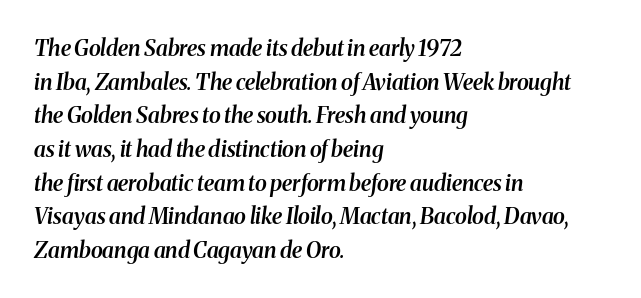
The image shows 22 px text type, italic (leaning right); set left-aligned, normal line spacing (1.53x), normal letter spacing, not underlined.
